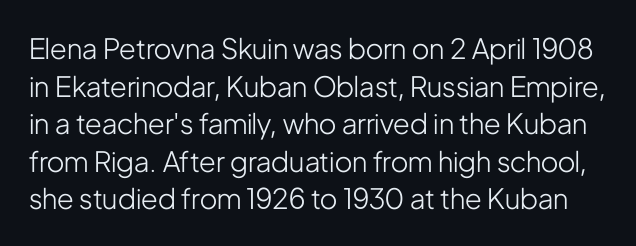
Q: Is the text bold? A: No.
Q: Is the text italic (slanted)? A: No, it is upright.
Q: Is the typeface a serif or a sans-serif typeface? A: Sans-serif.
Q: Is the text underlined? A: No.
Q: Is the spacing between letters normal or unusually wide? A: Normal.
Q: Is the spacing between lines tight, normal or loose? A: Normal.
Q: Width (condensed, normal, or wide)? A: Condensed.
Q: Stroke contrast? A: Low.
Q: x-height? A: Medium.
Q: Monospaced? A: No.
